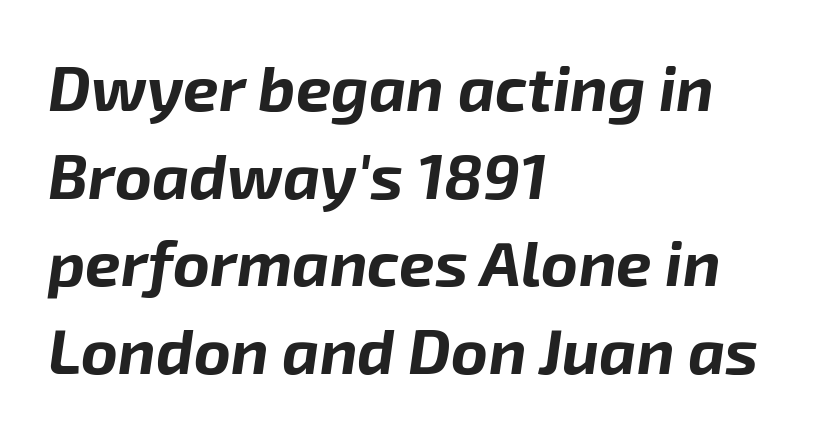
{"italic": "yes", "lean": "right", "slant_degrees": 8, "bold": "yes", "weight": "bold", "width": "normal", "stroke_contrast": "low", "x_height": "medium", "monospaced": "no", "underline": "no", "align": "left", "line_spacing": "normal", "line_spacing_ratio": 1.39, "letter_spacing": "normal", "letter_spacing_em": 0.0, "glyph_px": 63}
